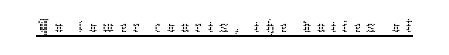
The image shows 40 px thin type, upright; set underlined; low stroke contrast and a medium x-height.
